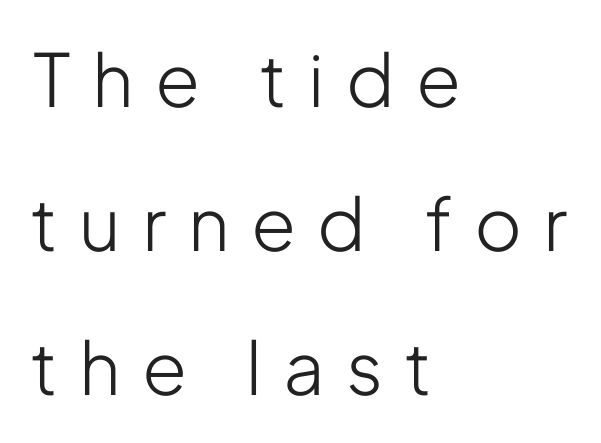
The image shows 73 px light, condensed sans-serif type, upright; set left-aligned, loose line spacing (1.97x), unusually wide letter spacing (+0.32 em), not underlined; low stroke contrast and a medium x-height.
